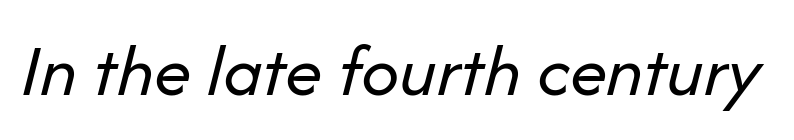
{"italic": "yes", "lean": "right", "slant_degrees": 14, "bold": "no", "weight": "regular", "width": "normal", "stroke_contrast": "low", "x_height": "medium", "monospaced": "no", "underline": "no", "letter_spacing": "normal", "letter_spacing_em": 0.0, "glyph_px": 75}
